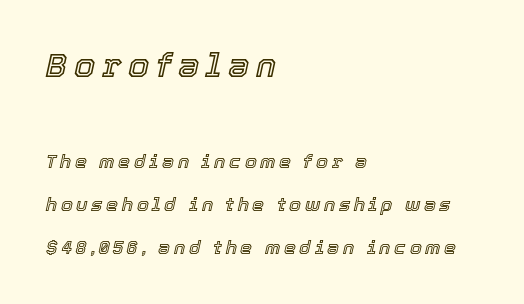
The image shows 34 px text type, italic (leaning right); set left-aligned, loose line spacing (2.26x), not underlined; the first (top) block is 1.79x larger; a medium x-height.
